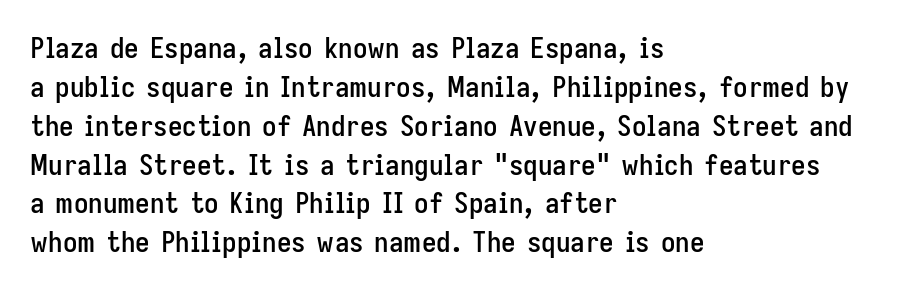
{"serif": "no", "italic": "no", "width": "condensed", "stroke_contrast": "low", "x_height": "medium", "monospaced": "no", "underline": "no", "align": "left", "line_spacing": "normal", "line_spacing_ratio": 1.34, "letter_spacing": "normal", "letter_spacing_em": 0.0, "glyph_px": 29}
